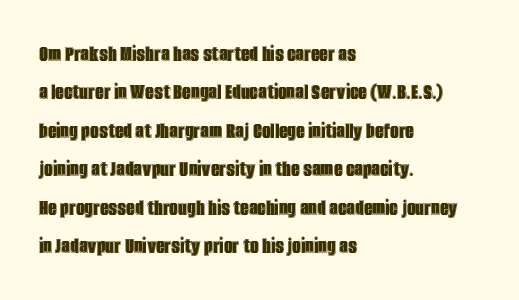
How would I describe the line gaps? Plain and ordinary. Teacher's note: observe the even left margin — that is flush-left alignment. Decoration check: the copy has no underline. Characters follow at the spacing the type designer built in. Is there any slant? The stems are plumb.
